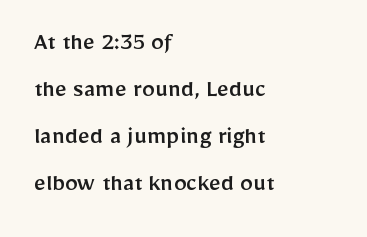
Q: Is the text italic (slanted)? A: No, it is upright.
Q: Is the text underlined? A: No.
Q: How is the paragraph aligned? A: Left-aligned.
Q: Is the spacing between letters normal or unusually wide? A: Normal.
